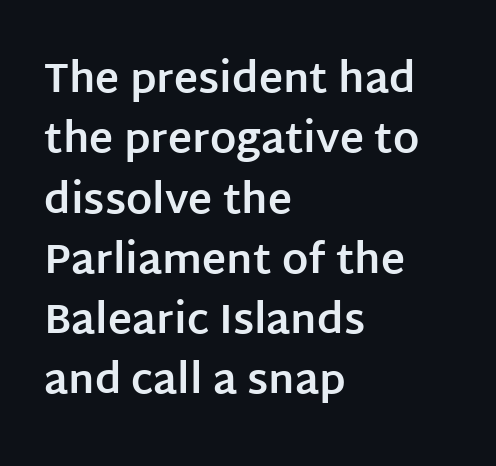
{"serif": "no", "italic": "no", "bold": "yes", "weight": "bold", "width": "normal", "stroke_contrast": "low", "x_height": "large", "monospaced": "no", "underline": "no", "align": "left", "line_spacing": "normal", "line_spacing_ratio": 1.47, "letter_spacing": "normal", "letter_spacing_em": 0.0, "glyph_px": 41}
